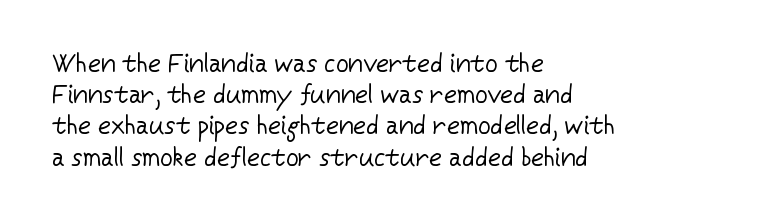
Spacing between characters is what you'd get straight out of the box. Ordinary non-slanted type is in use. The compositor pushed each line to the left boundary. Rows of type keep a routine distance in the vertical direction.
